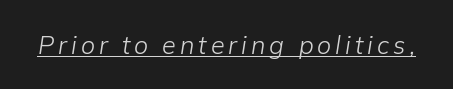
The image shows 25 px text type, italic (leaning right); set underlined.
